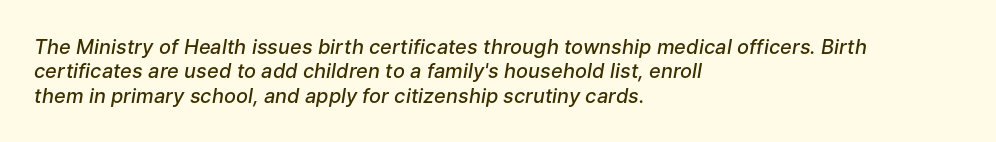
Q: Is the text bold? A: Semi-bold.
Q: Is the text italic (slanted)? A: Yes, it leans right by about 9 degrees.
Q: Is the text underlined? A: No.
Q: How is the paragraph aligned? A: Left-aligned.
Q: Is the spacing between letters normal or unusually wide? A: Normal.
